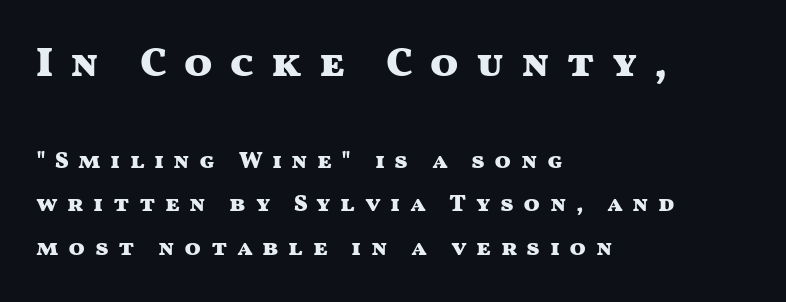
The image shows 42 px heavy, wide sans-serif type, upright; set left-aligned, line spacing 1.8x, unusually wide letter spacing (+0.39 em), not underlined; the first (top) block is 1.75x larger; medium stroke contrast and a medium x-height.
